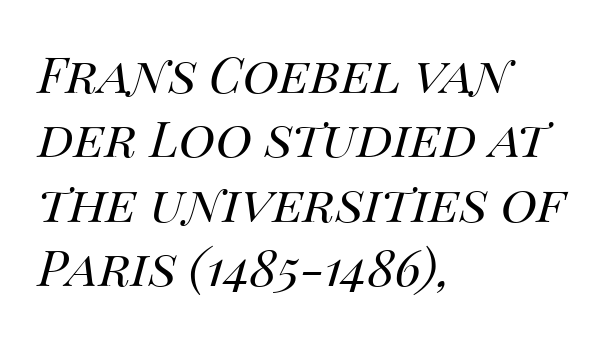
{"italic": "yes", "lean": "right", "slant_degrees": 14, "bold": "no", "weight": "regular", "width": "normal", "stroke_contrast": "medium", "x_height": "large", "monospaced": "no", "underline": "no", "align": "left", "line_spacing": "normal", "line_spacing_ratio": 1.29, "letter_spacing": "normal", "letter_spacing_em": 0.0, "glyph_px": 50}
